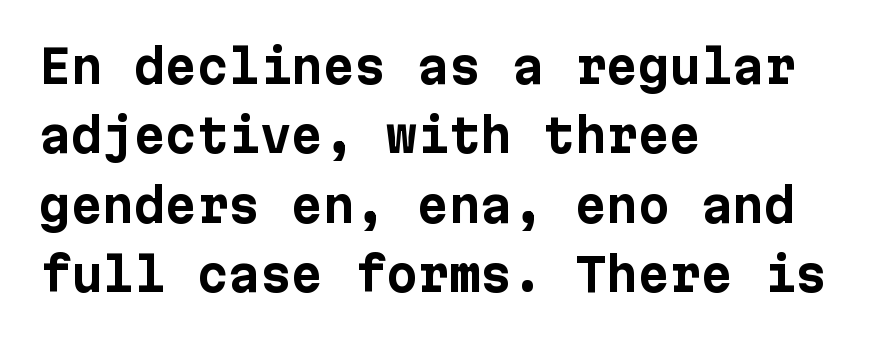
This is roman type, the default non-slanted kind. This rendering leaves character spacing at its baseline value. What kind of face is this? One without serifs — a sans. What's the leading like? Ordinary, nothing unusual. No word sits above an underline. I'd describe the lettering as bold — thick and assertive.
